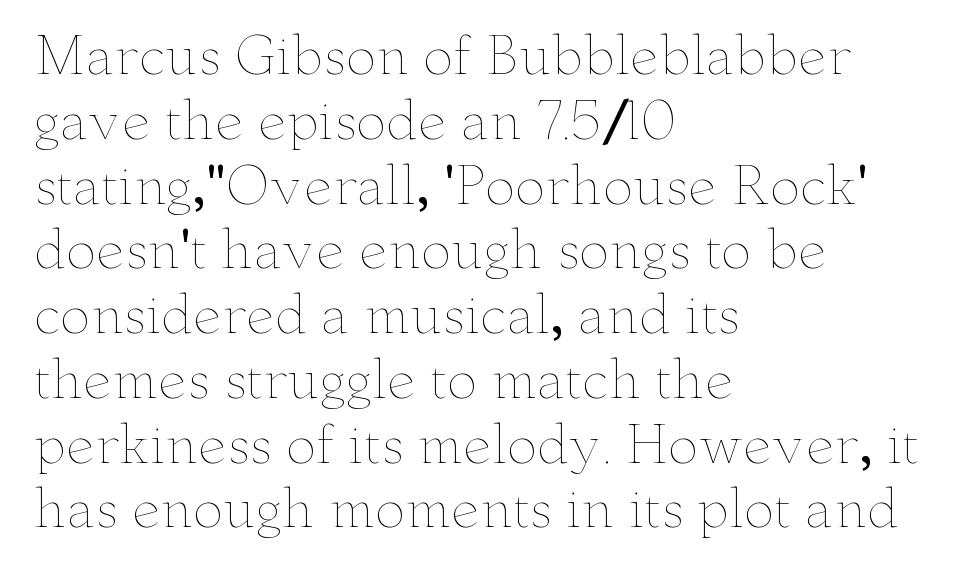
The image shows 51 px thin, wide type, upright; set left-aligned, normal line spacing (1.27x), normal letter spacing, not underlined; low stroke contrast and a small x-height.
